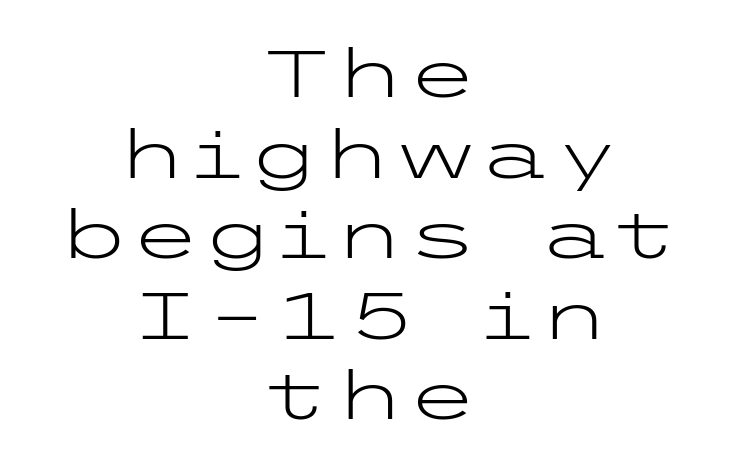
{"serif": "no", "italic": "no", "bold": "no", "weight": "light", "width": "wide", "stroke_contrast": "low", "x_height": "medium", "underline": "no", "align": "center", "line_spacing_ratio": 1.22, "letter_spacing": "normal", "letter_spacing_em": 0.0, "glyph_px": 66}
